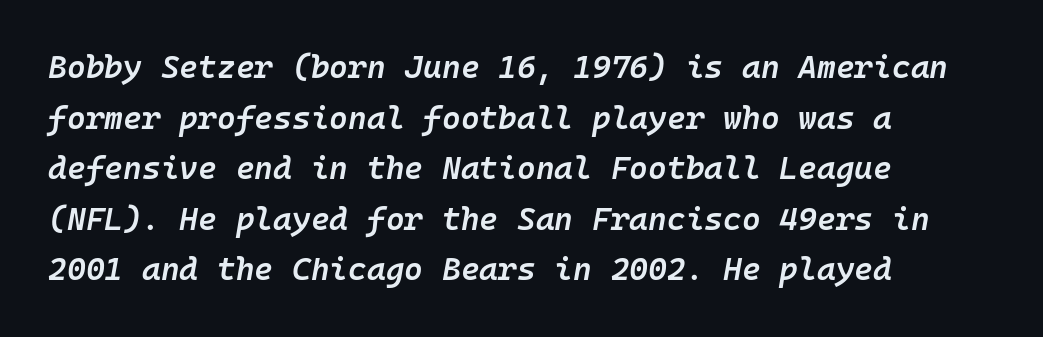
{"italic": "yes", "lean": "right", "slant_degrees": 10, "bold": "semi", "weight": "semibold", "width": "normal", "stroke_contrast": "low", "x_height": "medium", "monospaced": "yes", "underline": "no", "align": "left", "line_spacing": "normal", "line_spacing_ratio": 1.58, "letter_spacing": "normal", "letter_spacing_em": 0.0, "glyph_px": 32}
